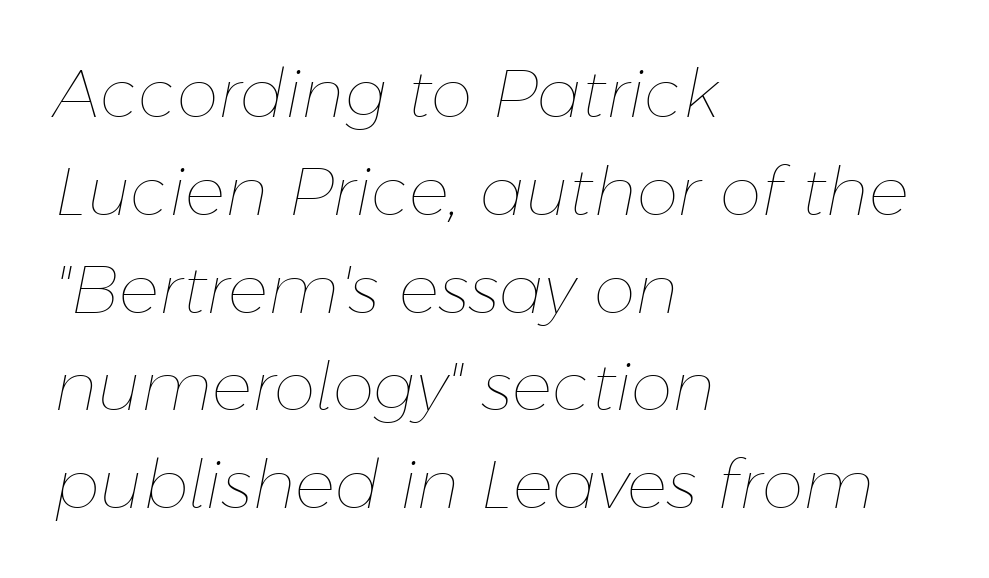
{"italic": "yes", "lean": "right", "slant_degrees": 11, "bold": "no", "weight": "thin", "width": "normal", "stroke_contrast": "low", "x_height": "medium", "monospaced": "no", "underline": "no", "align": "left", "line_spacing": "normal", "line_spacing_ratio": 1.46, "letter_spacing": "normal", "letter_spacing_em": 0.0, "glyph_px": 67}
